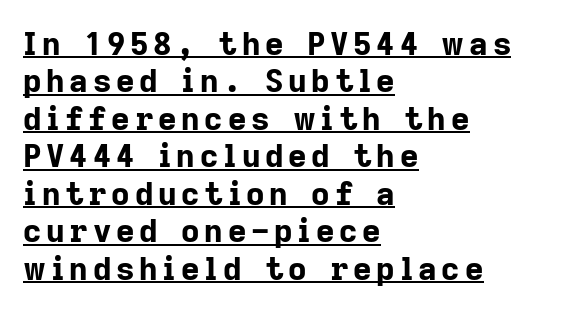
The image shows 32 px bold sans-serif type, upright; set left-aligned, line spacing 1.17x, underlined; low stroke contrast and a medium x-height.
